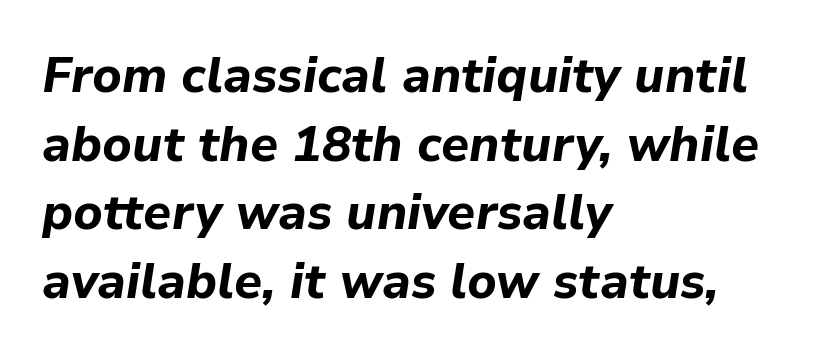
{"italic": "yes", "lean": "right", "slant_degrees": 9, "bold": "yes", "weight": "bold", "width": "normal", "stroke_contrast": "low", "x_height": "medium", "monospaced": "no", "underline": "no", "align": "left", "line_spacing": "normal", "line_spacing_ratio": 1.4, "letter_spacing": "normal", "letter_spacing_em": 0.0, "glyph_px": 49}
